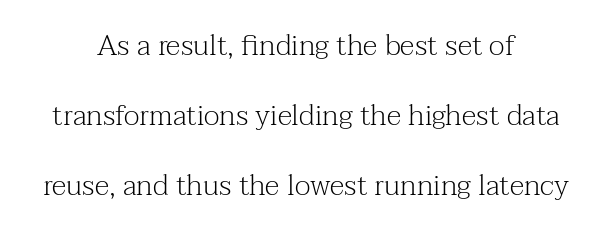
The image shows 29 px light serif type, upright; set centered, loose line spacing (2.41x), normal letter spacing, not underlined; medium stroke contrast and a medium x-height.
